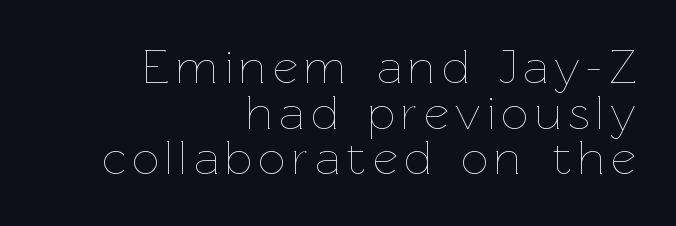
{"italic": "no", "bold": "no", "weight": "thin", "width": "normal", "stroke_contrast": "low", "x_height": "medium", "monospaced": "no", "underline": "no", "align": "right", "line_spacing": "tight", "line_spacing_ratio": 0.95, "glyph_px": 48}
